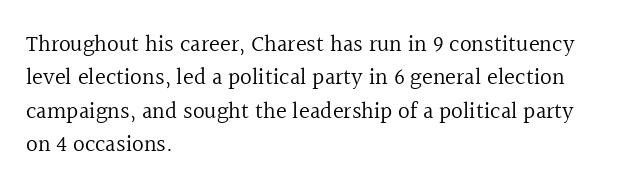
The image shows 23 px text type, upright; set left-aligned, normal line spacing (1.45x), normal letter spacing, not underlined.
